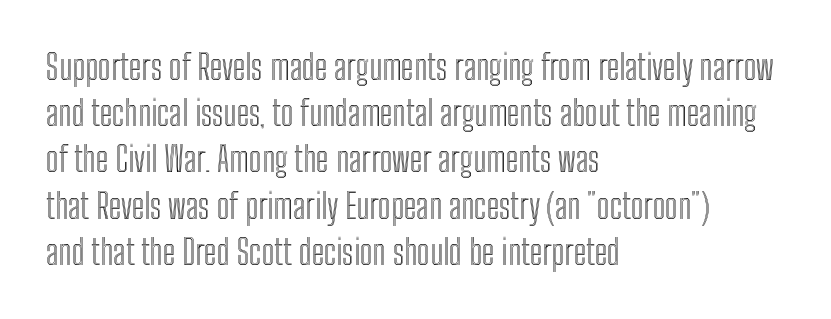
Notice how descenders clear the ascenders below comfortably — that's standard leading. Bare-footed words on every line. The type sits square on the baseline with zero lean. Looks like regular typesetting: each glyph gets only the width it needs. Visually the block forms a straight wall on the left and a jagged coastline on the right.
